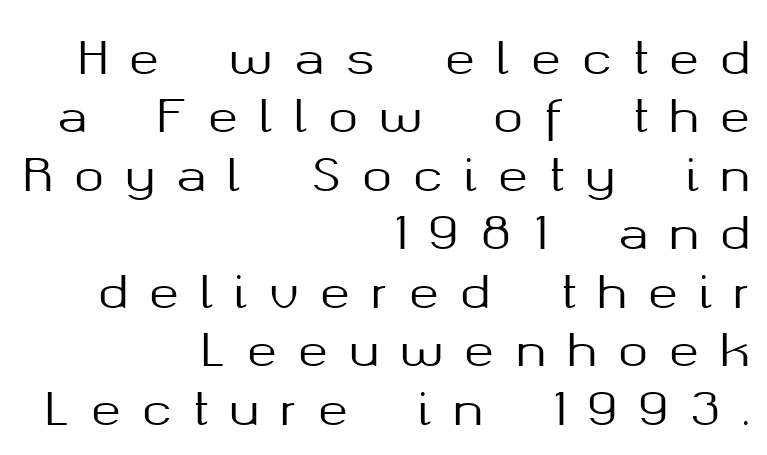
The image shows 45 px sans-serif type, upright; set right-aligned, normal line spacing (1.3x), unusually wide letter spacing (+0.47 em), not underlined; medium stroke contrast and a medium x-height.
